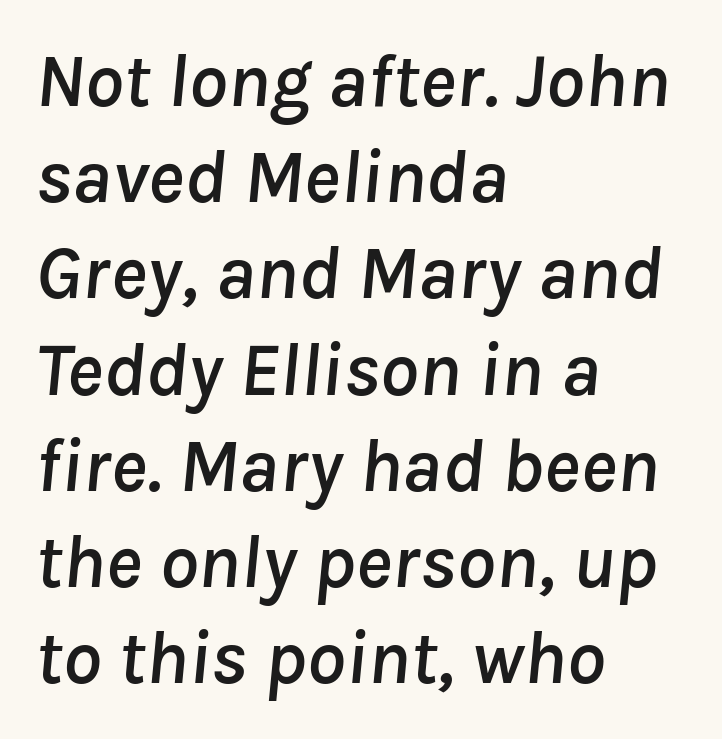
{"italic": "yes", "lean": "right", "slant_degrees": 8, "width": "normal", "stroke_contrast": "low", "x_height": "medium", "monospaced": "no", "underline": "no", "align": "left", "line_spacing": "normal", "line_spacing_ratio": 1.25, "letter_spacing": "normal", "letter_spacing_em": 0.0, "glyph_px": 77}
